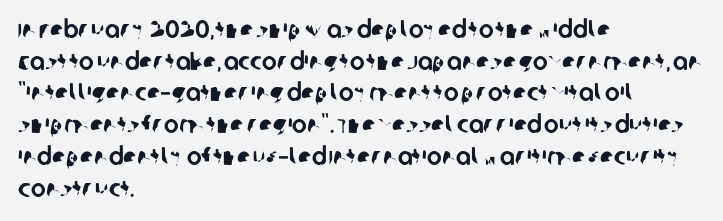
The image shows 25 px text type; set left-aligned, normal line spacing (1.27x), normal letter spacing, not underlined.
